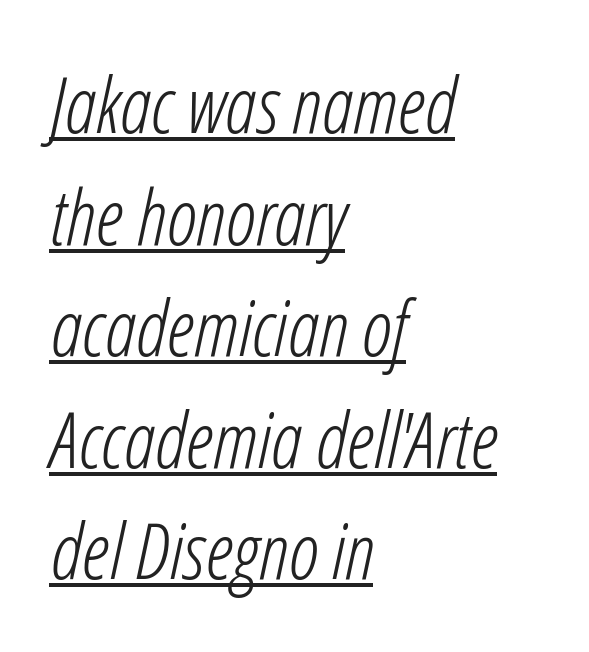
Q: Is the text bold? A: No.
Q: Is the text italic (slanted)? A: Yes, it leans right by about 12 degrees.
Q: Is the text underlined? A: Yes.
Q: How is the paragraph aligned? A: Left-aligned.
Q: Is the spacing between letters normal or unusually wide? A: Normal.
Q: Is the spacing between lines tight, normal or loose? A: Normal.
Q: Width (condensed, normal, or wide)? A: Condensed.
Q: Stroke contrast? A: Low.
Q: x-height? A: Medium.
Q: Monospaced? A: No.
